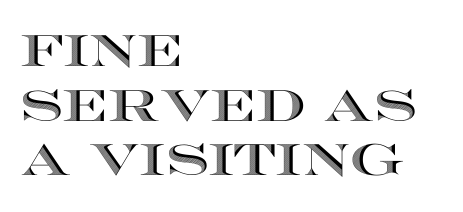
Default kerning and tracking; the words read as compact shapes. Each letter keeps its own natural width here, so spacing adapts to shape. The paragraph has a hard left edge and a soft right edge. When letters stand straight like this, we call the style roman or upright. Honestly, there is no underline to notice here at all.
